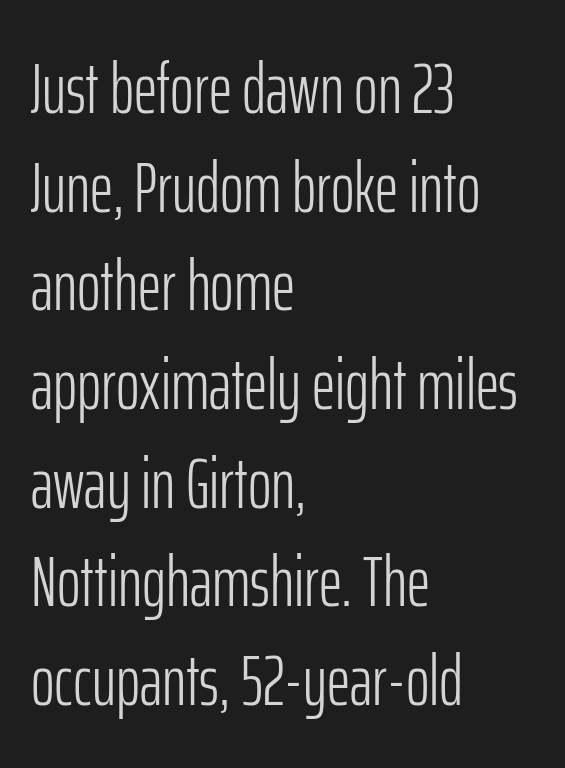
The image shows 72 px light, condensed sans-serif type, upright; set left-aligned, normal line spacing (1.37x), normal letter spacing, not underlined; low stroke contrast and a medium x-height.
